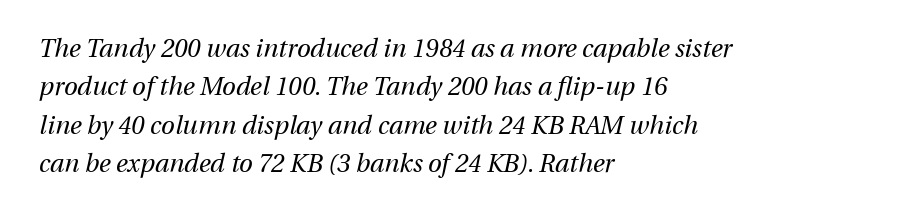
The image shows 25 px text type, italic (leaning right); set left-aligned, normal line spacing (1.54x), normal letter spacing, not underlined.
